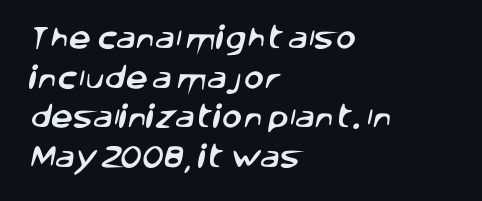
The lines in this sample share a left origin and differ only in where they stop. Honestly, the letter spacing is just normal — you wouldn't notice it. The line-height multiplier appears to be the usual default. Check under the words: just untouched page.
